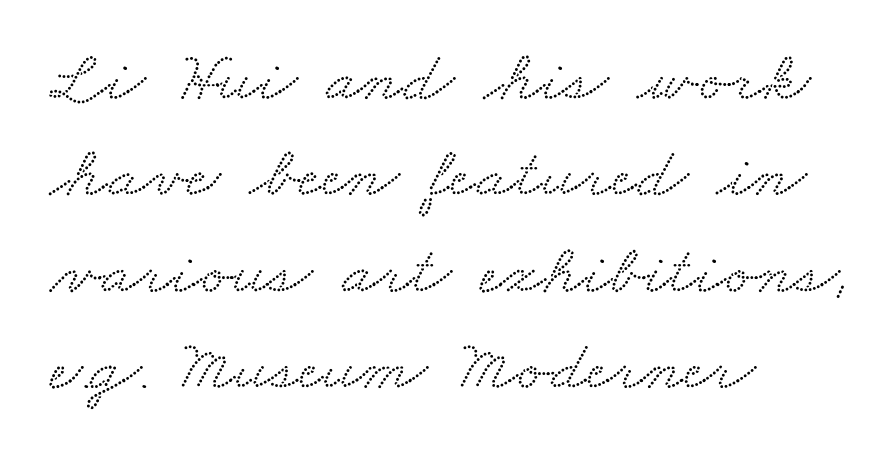
The image shows 72 px wide serif type; set left-aligned, normal line spacing (1.34x), normal letter spacing, not underlined; low stroke contrast and a small x-height.
